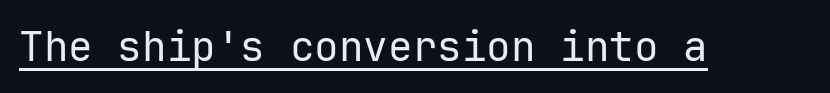
The image shows 41 px regular-weight sans-serif type, upright, monospaced; set normal letter spacing, underlined; low stroke contrast and a medium x-height.
